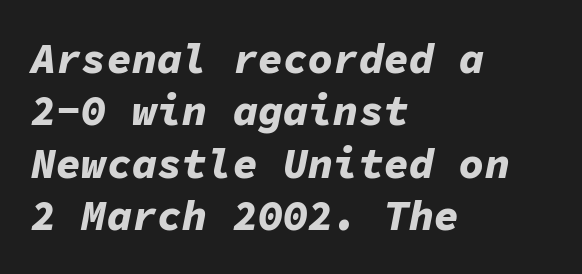
Q: Is the text bold? A: Yes.
Q: Is the text italic (slanted)? A: Yes, it leans right by about 11 degrees.
Q: Is the text underlined? A: No.
Q: How is the paragraph aligned? A: Left-aligned.
Q: Is the spacing between letters normal or unusually wide? A: Normal.
Q: Is the spacing between lines tight, normal or loose? A: Normal.
Q: Width (condensed, normal, or wide)? A: Normal.
Q: Stroke contrast? A: Low.
Q: x-height? A: Medium.
Q: Monospaced? A: Yes.
